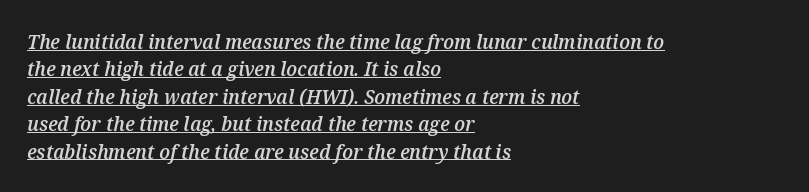
Bold? Not quite — semibold, heavier than regular but stopping short. Reading down the column, the eye jumps a familiar distance to each next line. Is there an underline? Yes — a line sits under the letters. The letterforms sit shoulder to shoulder at normal distance. Line starts are locked; line ends wander. The typography opts for an oblique posture over an upright one.
